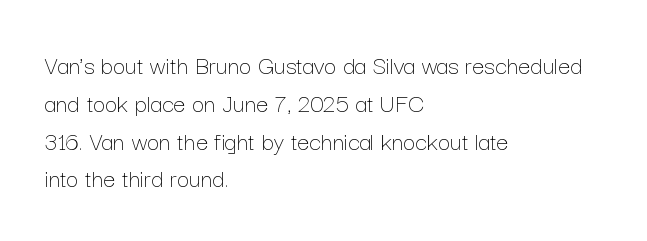
{"italic": "no", "bold": "no", "underline": "no", "align": "left", "line_spacing": "normal", "line_spacing_ratio": 1.4, "letter_spacing": "normal", "letter_spacing_em": 0.0, "glyph_px": 27}
